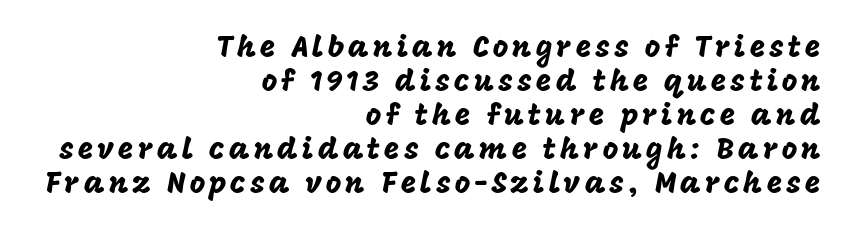
Check under the words: just untouched page. In terms of leading, this rendering errs on the cramped side. Is this a fixed-width face? No — the glyphs have proportional, varying widths.
